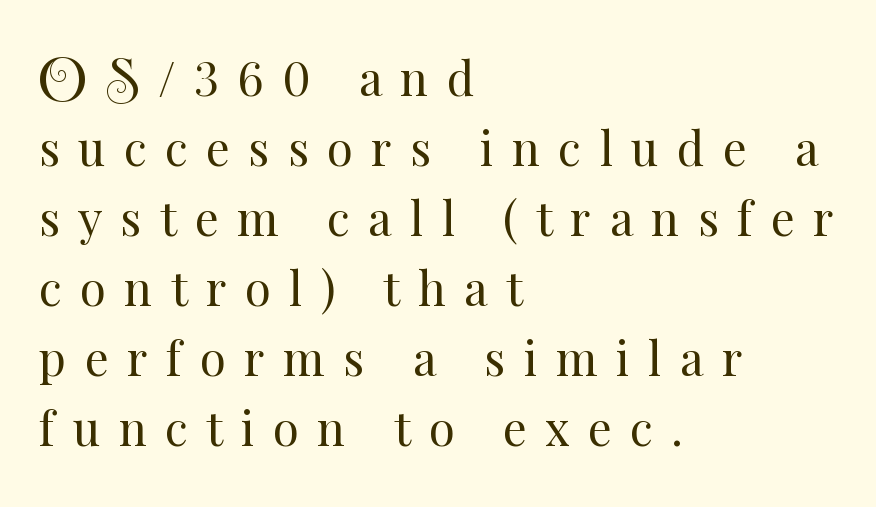
The image shows 47 px regular-weight type, upright; set left-aligned, normal line spacing (1.49x), unusually wide letter spacing (+0.39 em), not underlined; medium stroke contrast and a small x-height.
